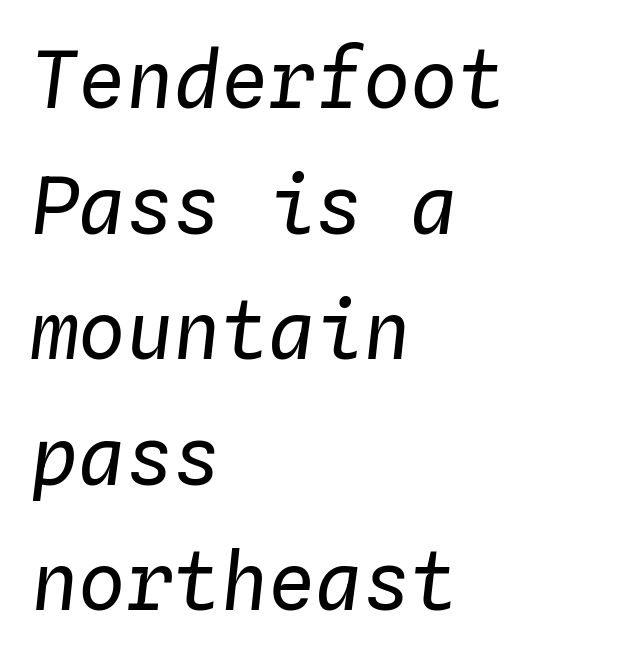
The image shows 79 px regular-weight type, italic (leaning right), monospaced; set left-aligned, normal line spacing (1.59x), normal letter spacing, not underlined; low stroke contrast and a medium x-height.
